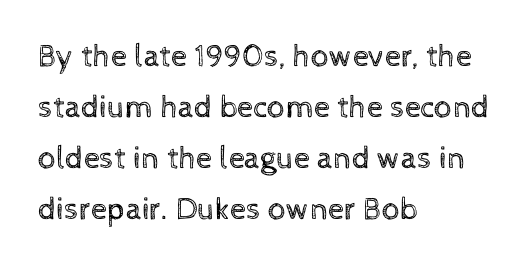
{"italic": "no", "bold": "no", "weight": "regular", "width": "normal", "x_height": "medium", "monospaced": "no", "underline": "no", "align": "left", "line_spacing": "normal", "line_spacing_ratio": 1.59, "letter_spacing": "normal", "letter_spacing_em": 0.0, "glyph_px": 32}
